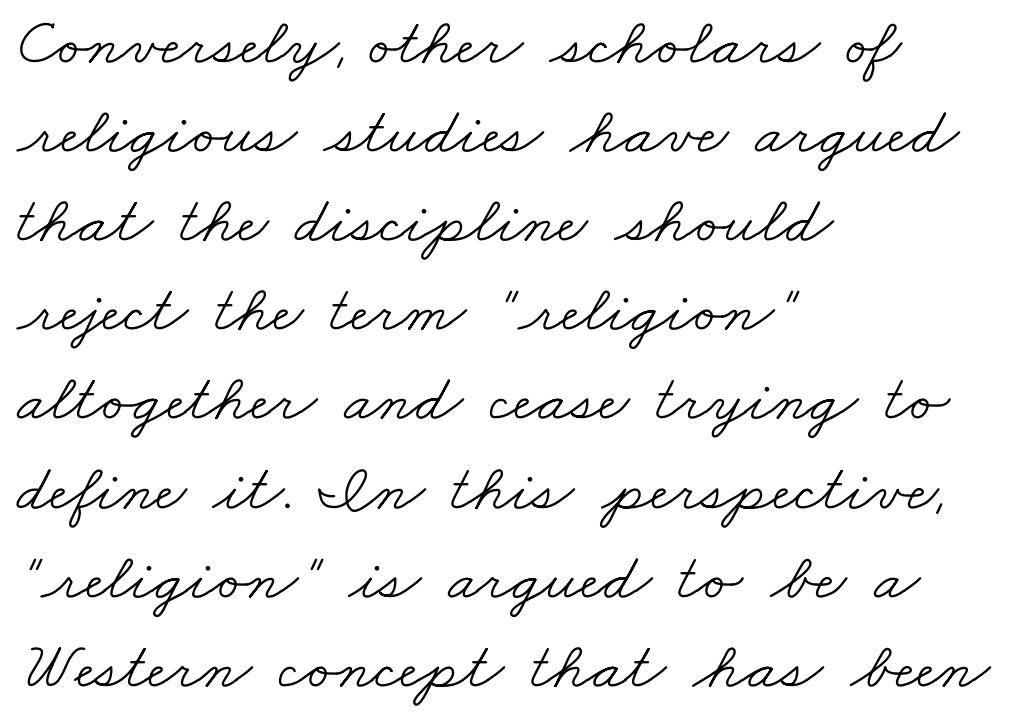
{"serif": "yes", "bold": "no", "weight": "light", "width": "wide", "stroke_contrast": "low", "x_height": "small", "monospaced": "no", "underline": "no", "align": "left", "line_spacing": "normal", "line_spacing_ratio": 1.33, "letter_spacing": "normal", "letter_spacing_em": 0.0, "glyph_px": 67}
